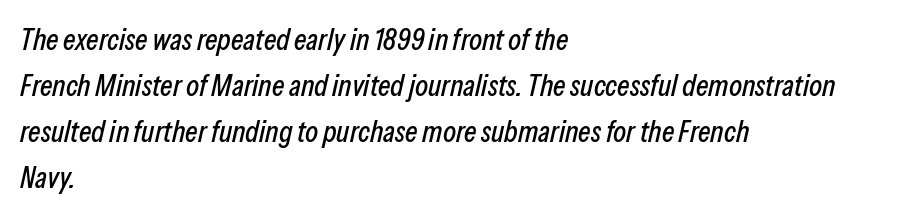
{"italic": "yes", "lean": "right", "slant_degrees": 13, "width": "condensed", "stroke_contrast": "low", "x_height": "medium", "monospaced": "no", "underline": "no", "align": "left", "line_spacing": "normal", "line_spacing_ratio": 1.53, "letter_spacing": "normal", "letter_spacing_em": 0.0, "glyph_px": 30}
